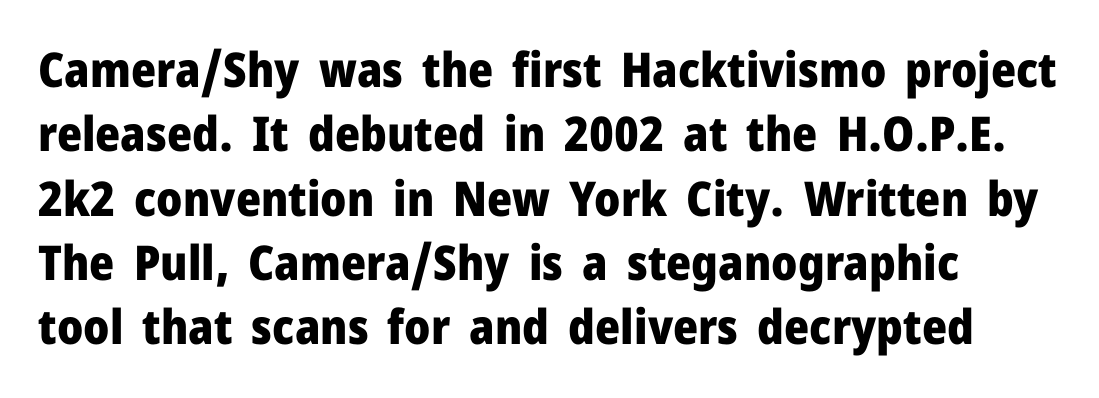
The image shows 48 px heavy sans-serif type, upright; set normal line spacing (1.34x), normal letter spacing, not underlined; low stroke contrast and a medium x-height.
